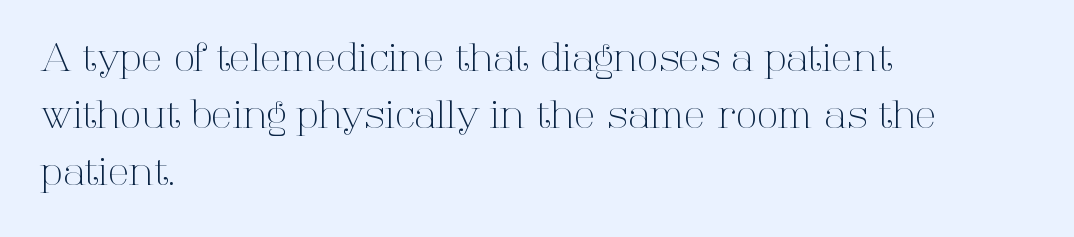
The image shows 39 px light serif type, upright; set left-aligned, normal line spacing (1.46x), normal letter spacing, not underlined; high stroke contrast and a medium x-height.
